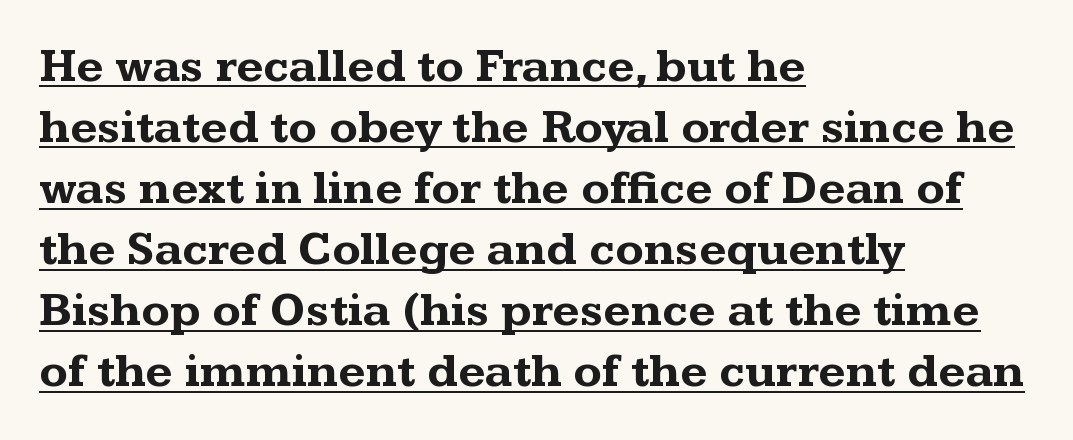
Q: Is the text bold? A: Yes.
Q: Is the text italic (slanted)? A: No, it is upright.
Q: Is the typeface a serif or a sans-serif typeface? A: Serif.
Q: Is the text underlined? A: Yes.
Q: How is the paragraph aligned? A: Left-aligned.
Q: Is the spacing between letters normal or unusually wide? A: Normal.
Q: Is the spacing between lines tight, normal or loose? A: Normal.
Q: Width (condensed, normal, or wide)? A: Wide.
Q: Stroke contrast? A: Medium.
Q: x-height? A: Medium.
Q: Monospaced? A: No.
